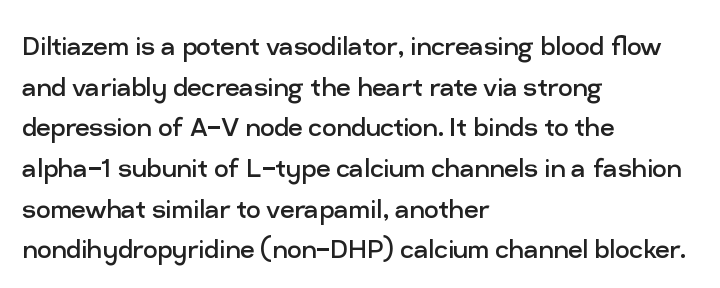
Do the letters lean? They stand straight. These lines are set flush left with a ragged right edge. The typeface has the unassuming heft of standard copy or less. The baseline area is clear. Tracking value appears to be zero — textbook default spacing.
